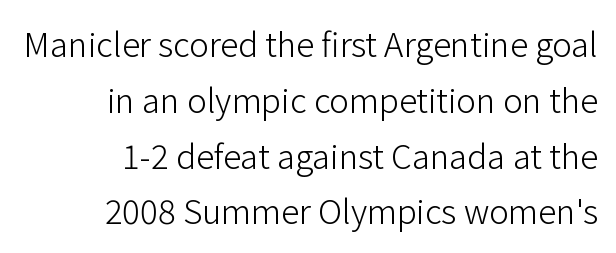
The image shows 33 px light sans-serif type, upright; set right-aligned, normal line spacing (1.69x), normal letter spacing, not underlined; low stroke contrast and a medium x-height.
